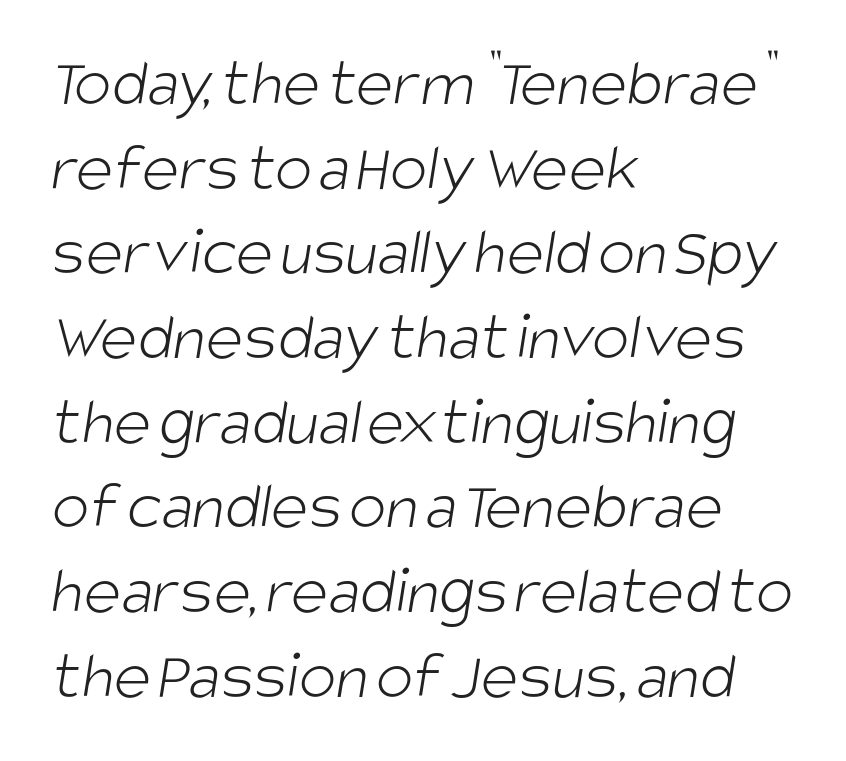
One-word summary of the alignment: left. These lines are rendered in a variable-pitch font. Heft: none added — not bold. Typographically, this falls in the sans-serif category.
